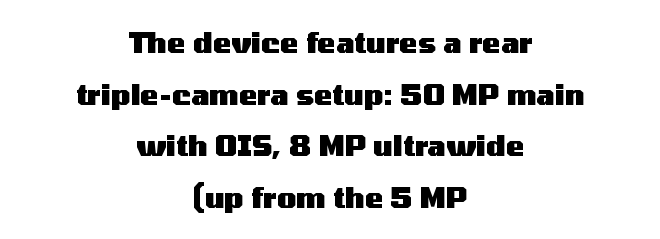
Q: Is the text bold? A: Yes.
Q: Is the text italic (slanted)? A: No, it is upright.
Q: Is the typeface a serif or a sans-serif typeface? A: Sans-serif.
Q: Is the text underlined? A: No.
Q: How is the paragraph aligned? A: Centered.
Q: Is the spacing between letters normal or unusually wide? A: Normal.
Q: Width (condensed, normal, or wide)? A: Wide.
Q: Stroke contrast? A: Medium.
Q: x-height? A: Medium.
Q: Monospaced? A: No.
